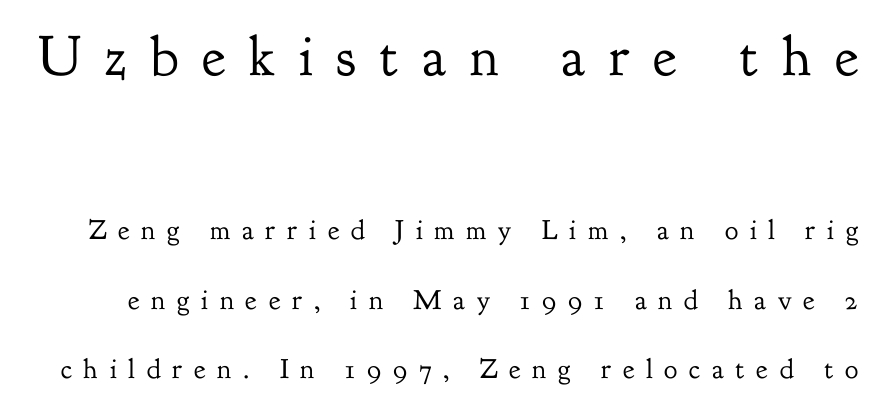
The lettering stays uniformly vertical, giving the passage a roman look. Lines of text with bare space underneath. In terms of letterspacing, this is a distinctly airy, spread setting. The vertical gap from one line to the next is large.
